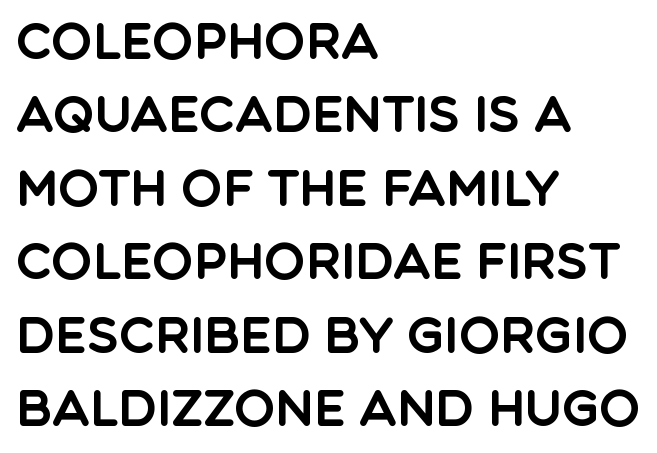
The image shows 49 px sans-serif type, upright; set left-aligned, normal line spacing (1.5x), normal letter spacing, not underlined; a large x-height.
